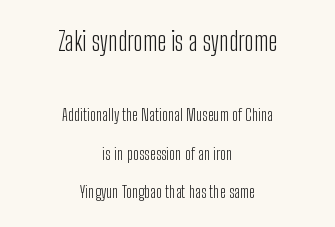
Q: Is the text bold? A: No.
Q: Is the text italic (slanted)? A: No, it is upright.
Q: Is the text underlined? A: No.
Q: How is the paragraph aligned? A: Centered.
Q: Is the spacing between letters normal or unusually wide? A: Normal.
Q: Is the spacing between lines tight, normal or loose? A: Loose.
Q: Which block of text is set in a larger size, the first (top) or the second (bottom)? A: The first (top) one.
